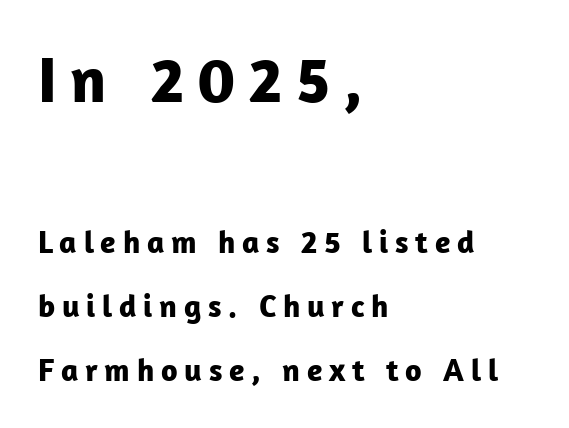
{"serif": "no", "italic": "no", "bold": "yes", "weight": "bold", "width": "normal", "stroke_contrast": "low", "x_height": "medium", "monospaced": "no", "underline": "no", "align": "left", "line_spacing": "loose", "line_spacing_ratio": 2.01, "letter_spacing": "wide", "letter_spacing_em": 0.21, "larger_block": "first", "size_ratio": 2.03, "glyph_px": 65}
